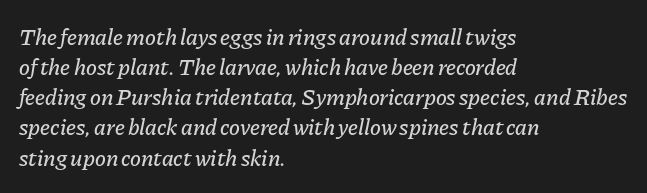
The image shows 23 px text type, italic (leaning right); set left-aligned, normal line spacing (1.31x), normal letter spacing, not underlined.
